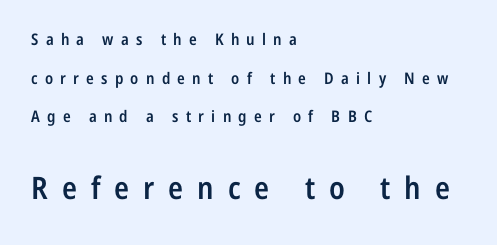
{"serif": "no", "italic": "no", "bold": "semi", "weight": "semibold", "width": "condensed", "stroke_contrast": "low", "x_height": "medium", "monospaced": "no", "underline": "no", "align": "left", "line_spacing": "loose", "line_spacing_ratio": 2.42, "letter_spacing": "wide", "letter_spacing_em": 0.45, "larger_block": "second", "size_ratio": 1.94, "glyph_px": 31}
